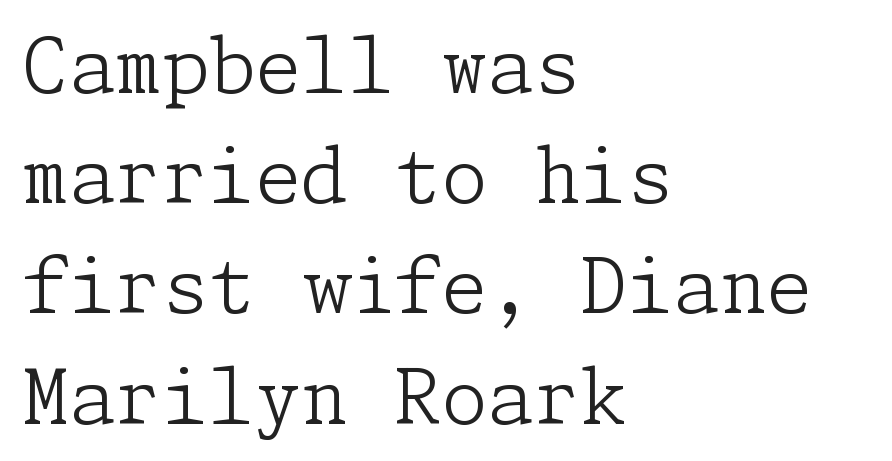
Q: Is the text bold? A: No.
Q: Is the text italic (slanted)? A: No, it is upright.
Q: Is the typeface a serif or a sans-serif typeface? A: Serif.
Q: Is the text underlined? A: No.
Q: How is the paragraph aligned? A: Left-aligned.
Q: Is the spacing between letters normal or unusually wide? A: Normal.
Q: Is the spacing between lines tight, normal or loose? A: Normal.
Q: Width (condensed, normal, or wide)? A: Normal.
Q: Stroke contrast? A: Low.
Q: x-height? A: Medium.
